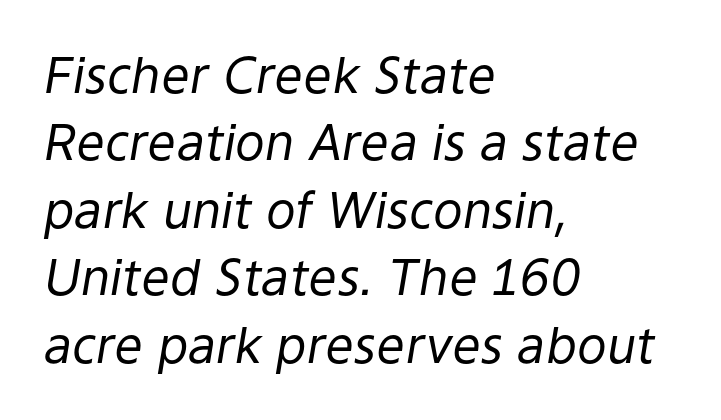
{"italic": "yes", "lean": "right", "slant_degrees": 9, "bold": "no", "weight": "regular", "width": "normal", "stroke_contrast": "low", "x_height": "medium", "monospaced": "no", "underline": "no", "align": "left", "line_spacing": "normal", "line_spacing_ratio": 1.35, "letter_spacing": "normal", "letter_spacing_em": 0.0, "glyph_px": 50}
